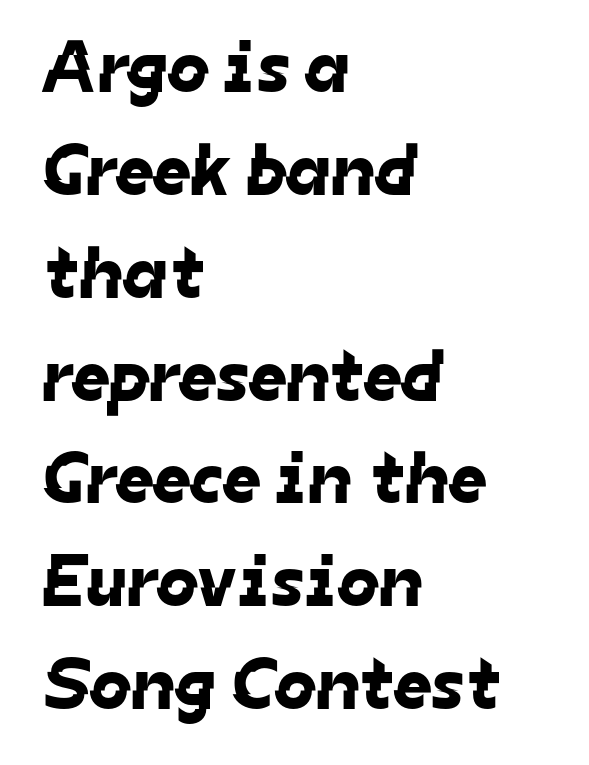
Q: Is the typeface a serif or a sans-serif typeface? A: Sans-serif.
Q: Is the text underlined? A: No.
Q: How is the paragraph aligned? A: Left-aligned.
Q: Is the spacing between letters normal or unusually wide? A: Normal.
Q: Is the spacing between lines tight, normal or loose? A: Normal.
Q: Width (condensed, normal, or wide)? A: Normal.
Q: Stroke contrast? A: Low.
Q: x-height? A: Medium.
Q: Monospaced? A: No.
